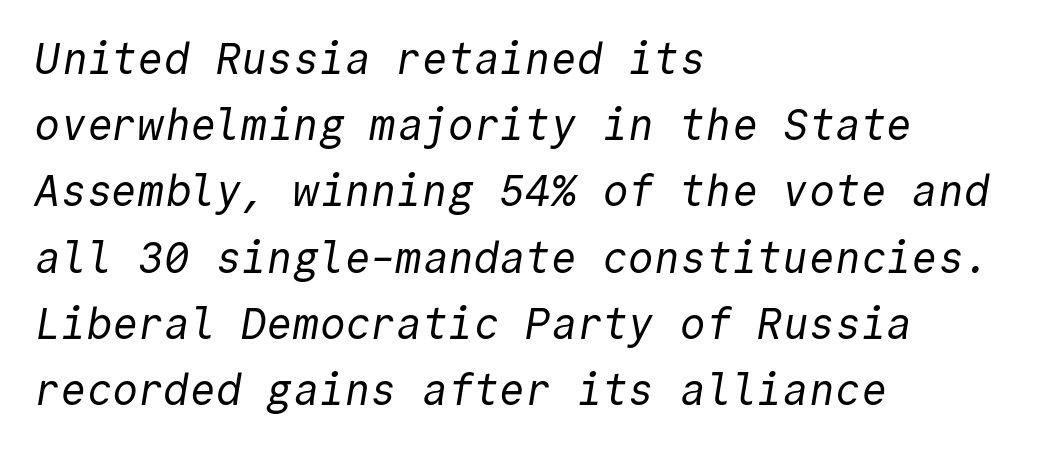
This rendering employs a face without finishing strokes, i.e., a sans-serif. Monospaced: the letters line up in strict vertical columns. Evenly set lines give the paragraph a standard silhouette. The type is set solid horizontally, with unmodified tracking.
